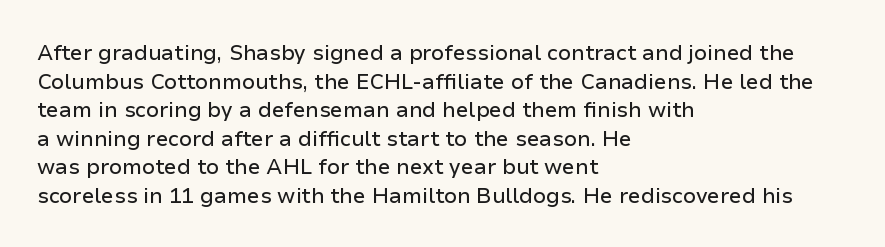
The rendering keeps characters at their native spacing. Does the lettering tilt? It doesn't — this is upright. Descender tails drop into unmarked territory. The lines sit at an ordinary, default distance from one another. One-word summary of the alignment: left.
